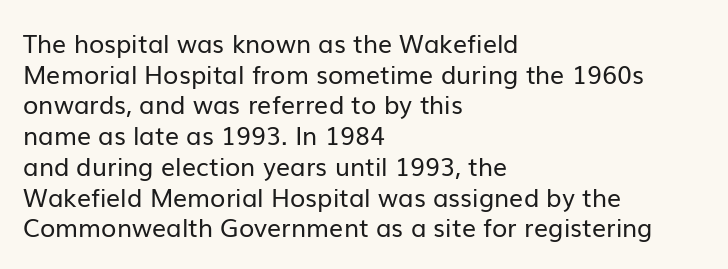
The image shows 25 px text type, upright; set left-aligned, line spacing 1.23x, normal letter spacing, not underlined.
